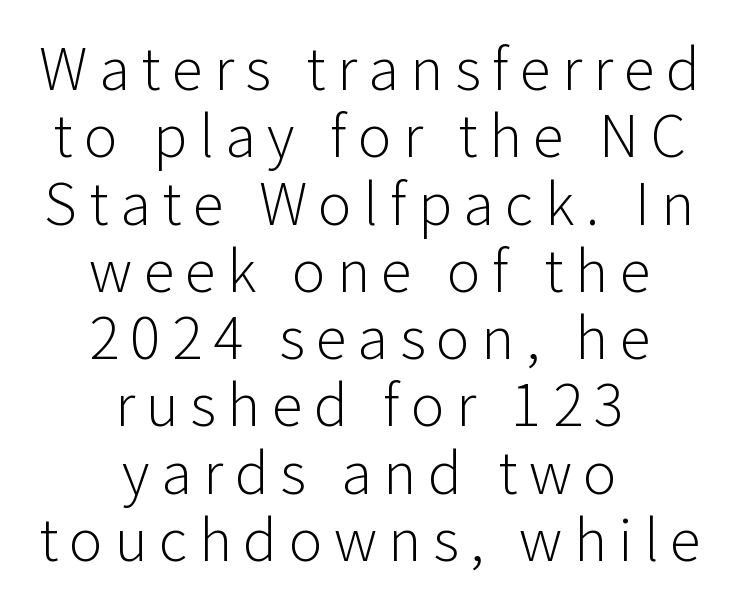
{"serif": "no", "italic": "no", "bold": "no", "weight": "light", "width": "normal", "stroke_contrast": "low", "x_height": "medium", "monospaced": "no", "underline": "no", "align": "center", "line_spacing_ratio": 1.18, "letter_spacing": "wide", "letter_spacing_em": 0.2, "glyph_px": 57}
